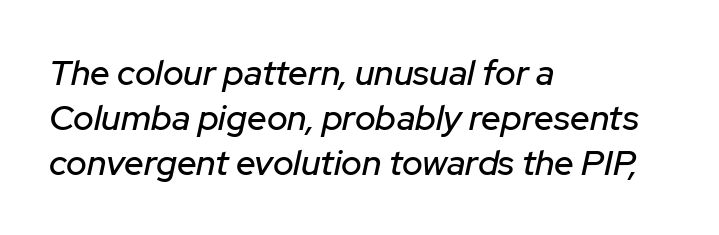
{"italic": "yes", "lean": "right", "slant_degrees": 12, "width": "normal", "stroke_contrast": "low", "x_height": "medium", "monospaced": "no", "underline": "no", "align": "left", "line_spacing": "normal", "line_spacing_ratio": 1.28, "letter_spacing": "normal", "letter_spacing_em": 0.0, "glyph_px": 35}
